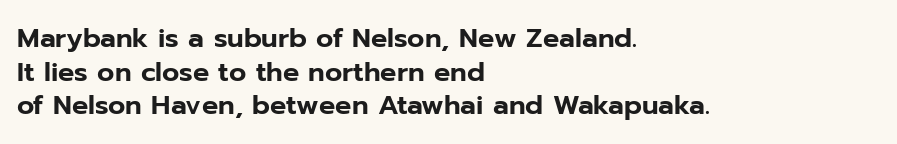
The image shows 27 px text type, upright; set left-aligned, normal line spacing (1.25x), normal letter spacing, not underlined.
